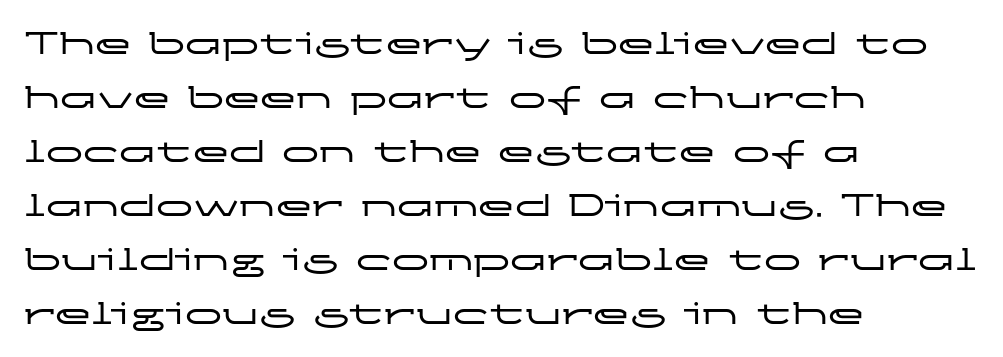
The image shows 37 px wide sans-serif type, upright; set left-aligned, normal line spacing (1.46x), normal letter spacing, not underlined; low stroke contrast and a medium x-height.
